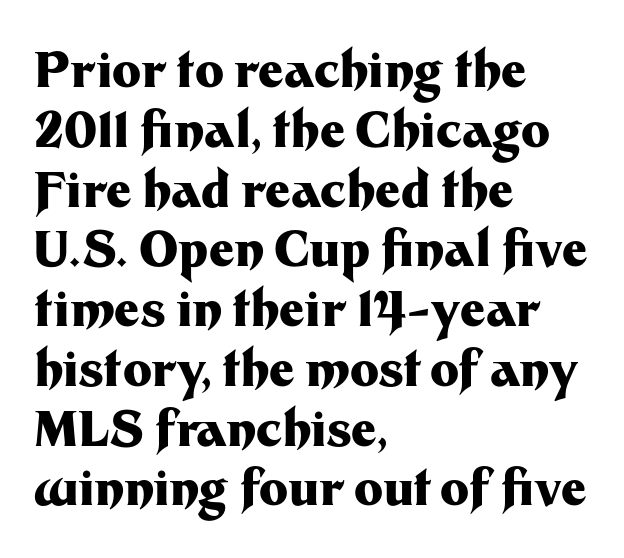
A typesetter would mark this as roman, not italic. These lines stack with their left ends in a neat column. To sum up the face: it is a sans, with no serifs. Does extra space separate the letters? No, they use regular spacing. Glance below the letters and you will spot only blank space.
